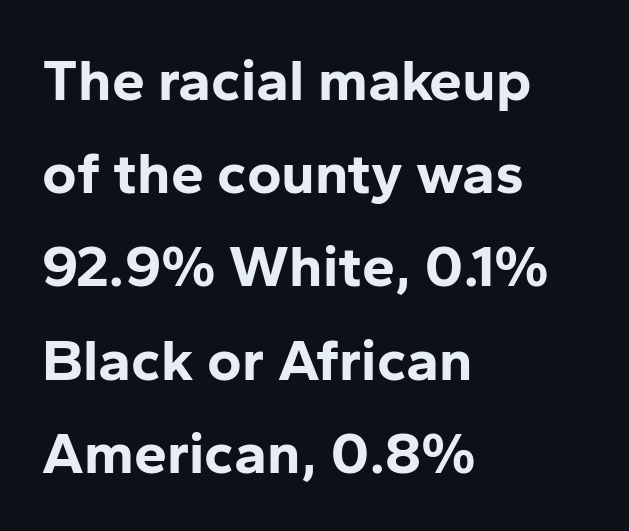
The image shows 59 px bold sans-serif type, upright; set left-aligned, normal line spacing (1.58x), normal letter spacing, not underlined; low stroke contrast and a medium x-height.
